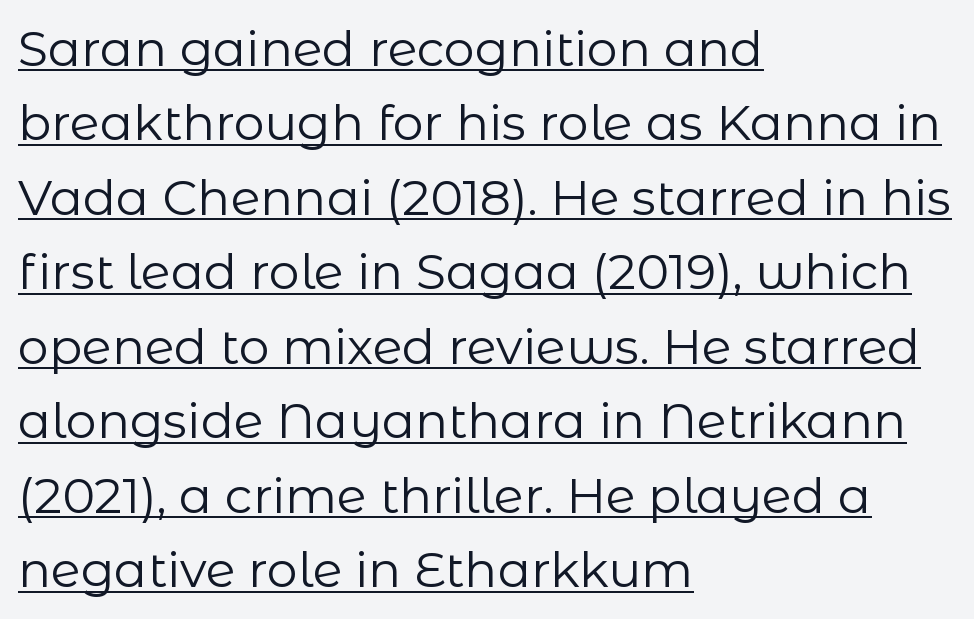
This block has exactly the height ordinary leading produces. These characters rest on top of a visible drawn line. Vertical stems look standard width or narrower in stroke. One-word summary of the alignment: left. The typeface chosen for these lines omits serifs.
